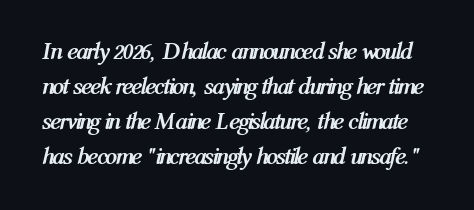
Q: Is the text bold? A: Yes.
Q: Is the text italic (slanted)? A: Yes, it leans right by about 12 degrees.
Q: Is the text underlined? A: No.
Q: Is the spacing between letters normal or unusually wide? A: Normal.
Q: Is the spacing between lines tight, normal or loose? A: Normal.
